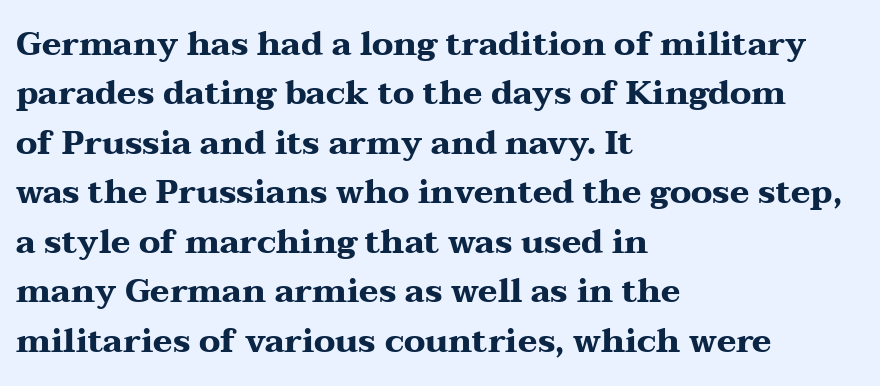
Do the characters align in a grid? No, the font is proportional. There is no visible air inserted between adjacent glyphs. Rule under the text: the space is simply empty. Typesetter's note: full bold, strokes at maximum text heaviness. The paragraph shown leans on its left margin.
